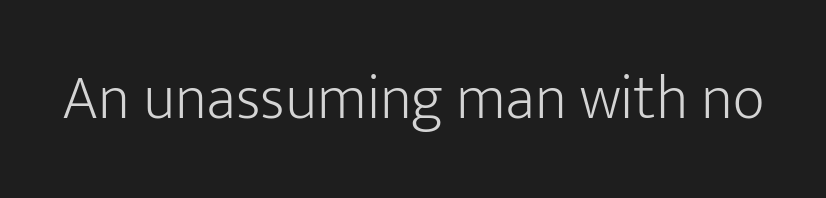
Q: Is the text bold? A: No.
Q: Is the text italic (slanted)? A: No, it is upright.
Q: Is the typeface a serif or a sans-serif typeface? A: Sans-serif.
Q: Is the text underlined? A: No.
Q: Is the spacing between letters normal or unusually wide? A: Normal.
Q: Width (condensed, normal, or wide)? A: Normal.
Q: Stroke contrast? A: Low.
Q: x-height? A: Medium.
Q: Monospaced? A: No.
